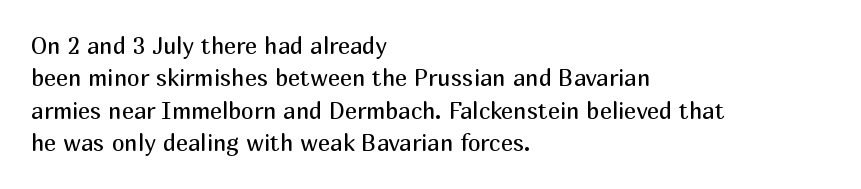
{"italic": "no", "bold": "no", "underline": "no", "align": "left", "line_spacing": "normal", "line_spacing_ratio": 1.41, "letter_spacing": "normal", "letter_spacing_em": 0.0, "glyph_px": 23}
